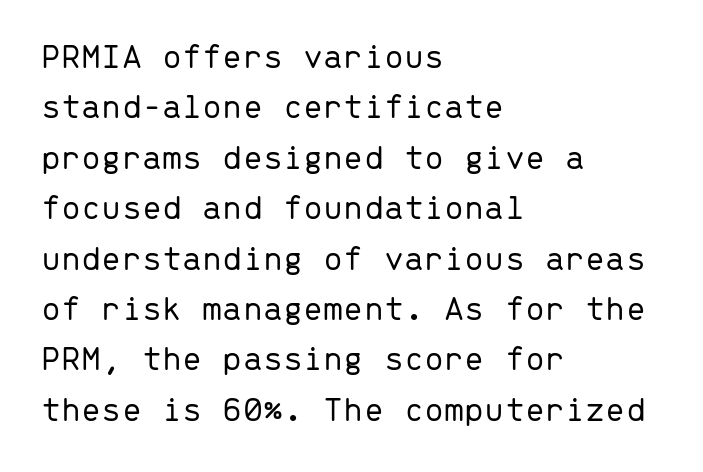
The image shows 36 px light sans-serif type, upright, monospaced; set left-aligned, normal line spacing (1.4x), normal letter spacing, not underlined; low stroke contrast and a medium x-height.
